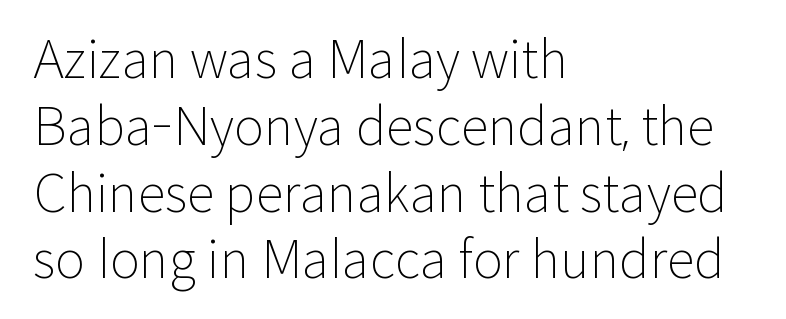
The image shows 51 px light sans-serif type, upright; set left-aligned, normal line spacing (1.31x), normal letter spacing, not underlined; low stroke contrast and a medium x-height.
